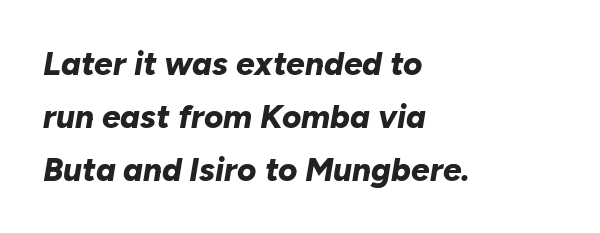
The image shows 33 px bold type, italic (leaning right); set left-aligned, normal line spacing (1.6x), normal letter spacing, not underlined; low stroke contrast and a medium x-height.
